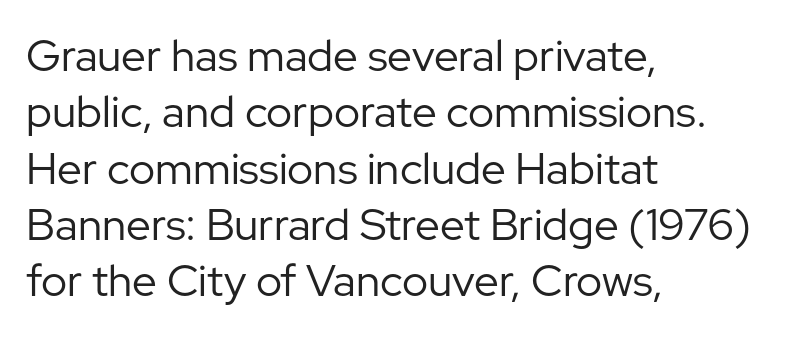
The image shows 44 px regular-weight sans-serif type, upright; set left-aligned, normal line spacing (1.28x), normal letter spacing, not underlined; low stroke contrast and a medium x-height.
